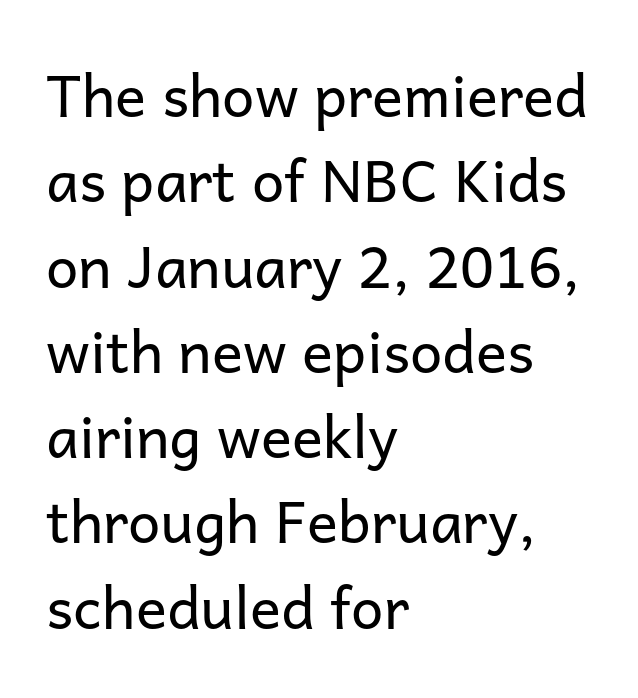
In terms of letterspacing, this is plain default setting. These lines are rendered in a variable-pitch font. The line-height multiplier appears to be the usual default. A sans-serif font was chosen for this passage.
